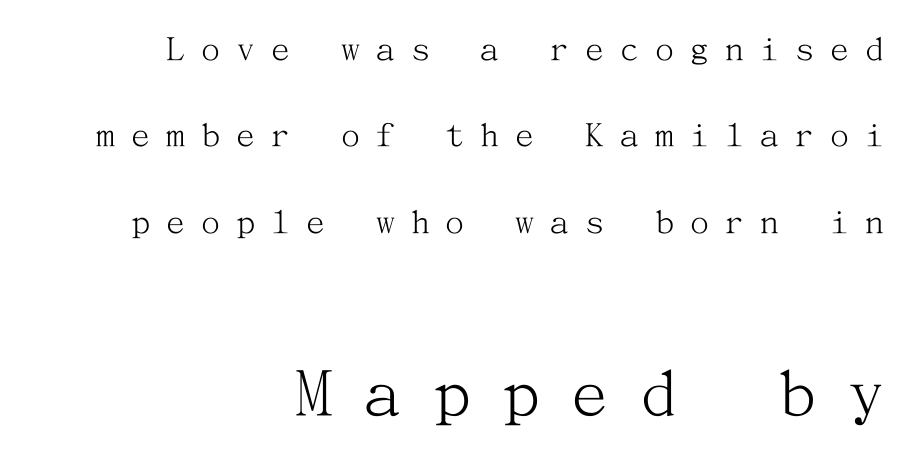
{"serif": "yes", "italic": "no", "bold": "no", "weight": "light", "width": "normal", "stroke_contrast": "medium", "x_height": "medium", "underline": "no", "align": "right", "line_spacing": "loose", "line_spacing_ratio": 2.27, "letter_spacing": "wide", "letter_spacing_em": 0.42, "larger_block": "second", "size_ratio": 1.97, "glyph_px": 75}
